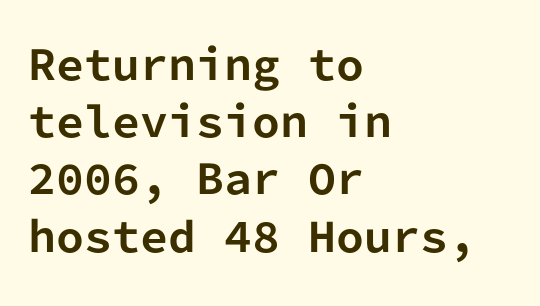
Q: Is the text bold? A: Yes.
Q: Is the text italic (slanted)? A: No, it is upright.
Q: Is the typeface a serif or a sans-serif typeface? A: Sans-serif.
Q: Is the text underlined? A: No.
Q: How is the paragraph aligned? A: Left-aligned.
Q: Is the spacing between letters normal or unusually wide? A: Normal.
Q: Is the spacing between lines tight, normal or loose? A: Normal.
Q: Width (condensed, normal, or wide)? A: Normal.
Q: Stroke contrast? A: Low.
Q: x-height? A: Medium.
Q: Monospaced? A: Yes.
